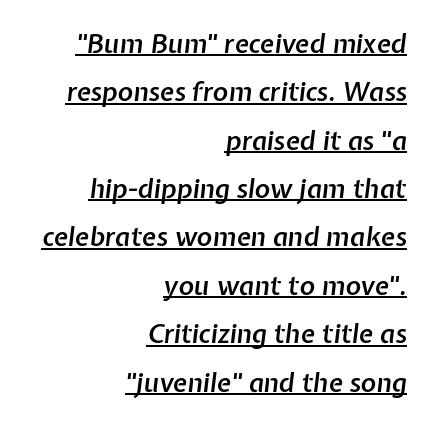
Q: Is the text bold? A: Semi-bold.
Q: Is the text italic (slanted)? A: Yes, it leans right by about 7 degrees.
Q: Is the text underlined? A: Yes.
Q: How is the paragraph aligned? A: Right-aligned.
Q: Is the spacing between letters normal or unusually wide? A: Normal.
